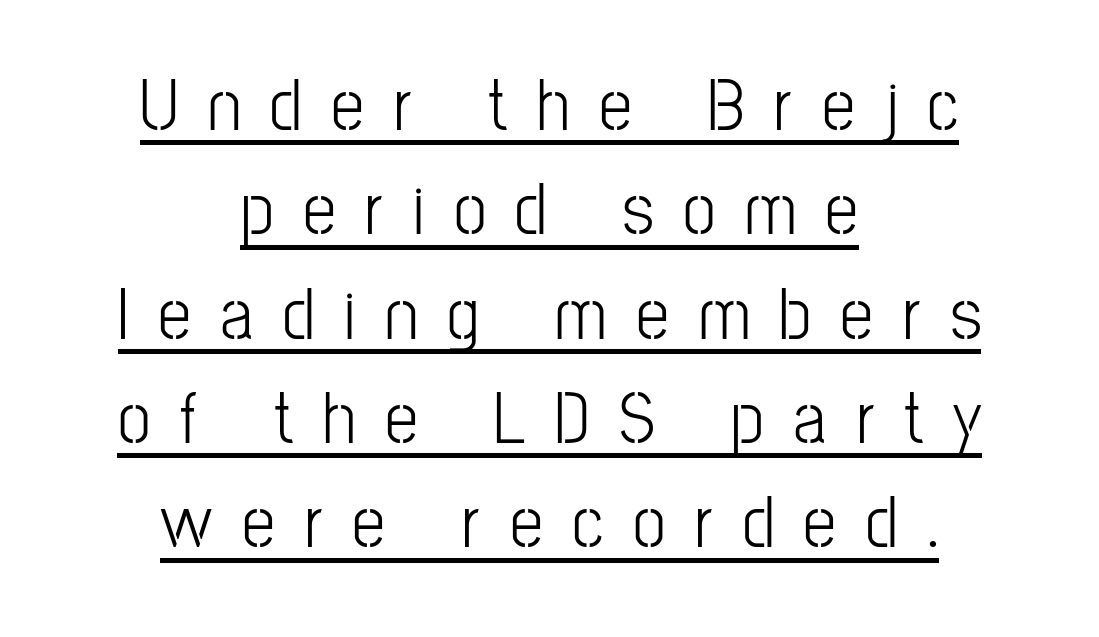
Neither beginnings nor endings align; midpoints do. You could not count columns in this text — the font is proportionally spaced. When letters stand straight like this, we call the style roman or upright. A normal amount of white space separates one row of letters from the next. Underline: present. Note: no serifs on the glyphs.
